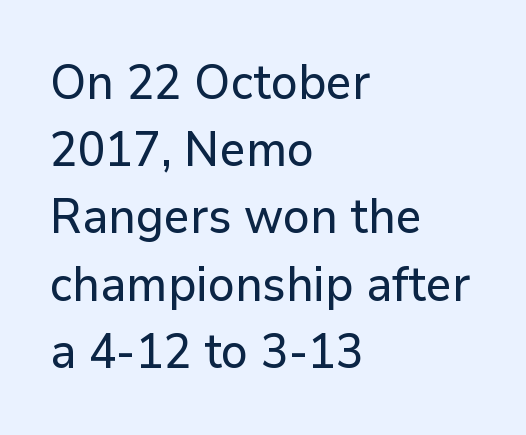
The letters sit at their default tracking, neither squeezed nor spread. Nope, no serifs anywhere on these letters. The setting favours the left margin, as ordinary paragraphs usually do. Evenly set lines give the paragraph a standard silhouette.
